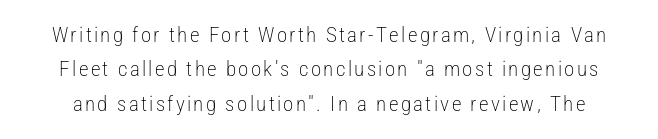
Q: Is the text bold? A: No.
Q: Is the text italic (slanted)? A: No, it is upright.
Q: Is the text underlined? A: No.
Q: Is the spacing between lines tight, normal or loose? A: Normal.
